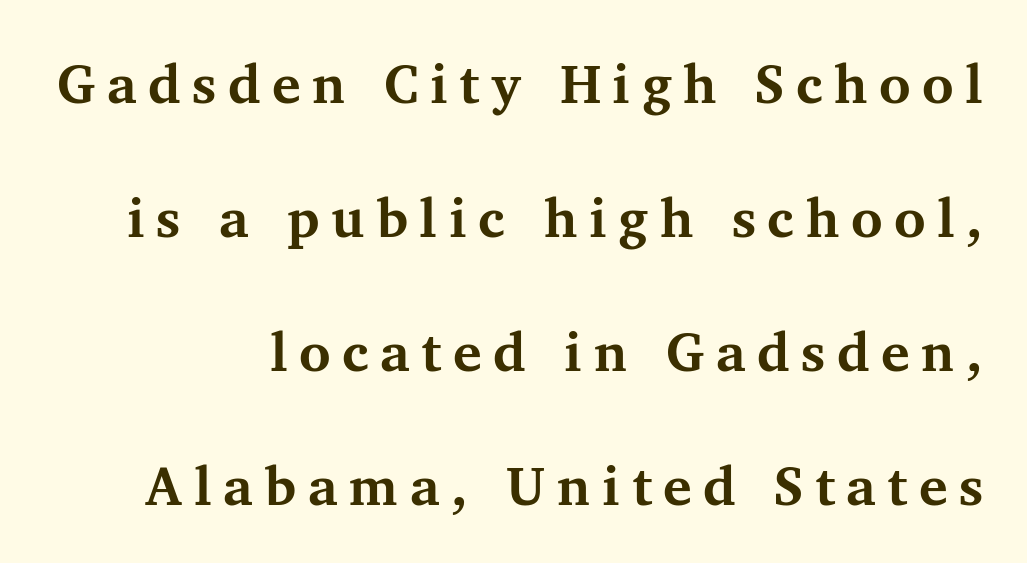
{"serif": "yes", "italic": "no", "bold": "yes", "weight": "bold", "width": "normal", "stroke_contrast": "medium", "x_height": "medium", "monospaced": "no", "underline": "no", "align": "right", "line_spacing": "loose", "line_spacing_ratio": 2.48, "letter_spacing": "wide", "letter_spacing_em": 0.21, "glyph_px": 54}
